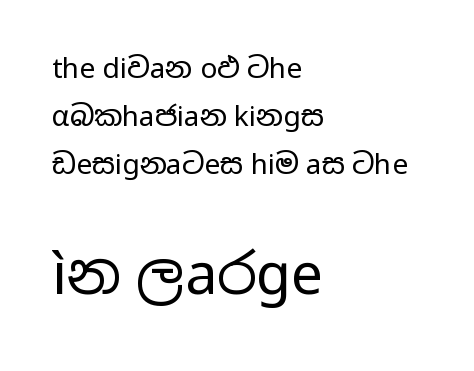
The image shows 57 px regular-weight, wide sans-serif type, upright; set left-aligned, line spacing 1.71x, normal letter spacing, not underlined; the second (bottom) block is 2.04x larger; low stroke contrast and a medium x-height.
